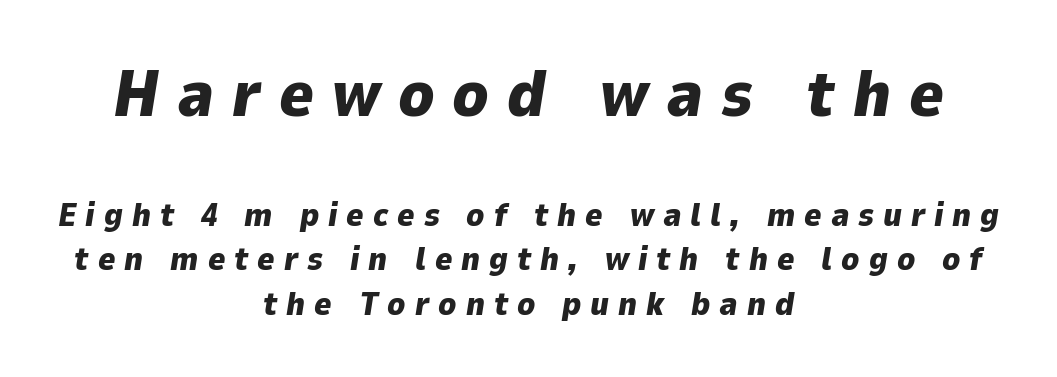
These words are printed bold, with thick strokes throughout. Horizontally, the lines are justified to the midpoint only. The gap between lines stays unmarked. Italic: yes, the glyphs are oblique. Observe the wide spacing: letters keep a clear distance from each other.
